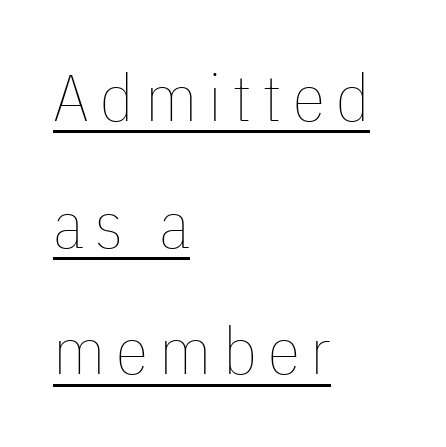
Q: Is the text bold? A: No.
Q: Is the text italic (slanted)? A: No, it is upright.
Q: Is the text underlined? A: Yes.
Q: How is the paragraph aligned? A: Left-aligned.
Q: Is the spacing between lines tight, normal or loose? A: Loose.
Q: Width (condensed, normal, or wide)? A: Condensed.
Q: Stroke contrast? A: Low.
Q: x-height? A: Medium.
Q: Monospaced? A: No.
